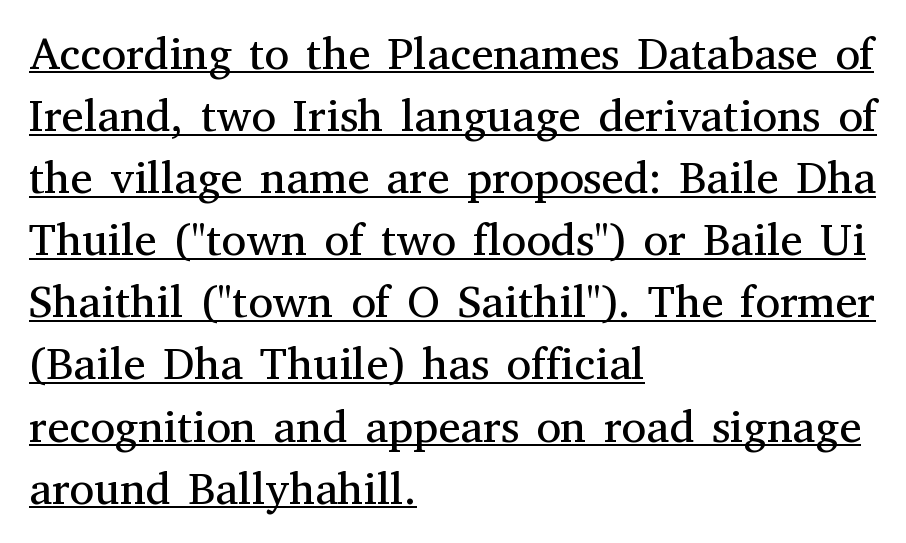
The image shows 45 px regular-weight serif type, upright; set left-aligned, normal line spacing (1.38x), normal letter spacing, underlined; medium stroke contrast and a medium x-height.
